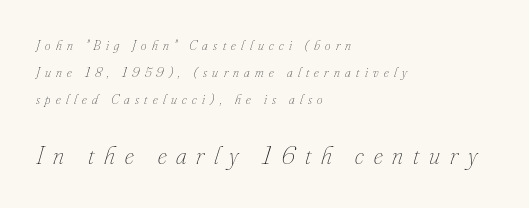
Characters are canted at an angle relative to the baseline's perpendicular. Regarding leading, the lines here are spaced well apart. Each row of text sits above clean, open space. Students, note that the glyphs here are deliberately spaced far apart. The paragraph has a hard left edge and a soft right edge.
